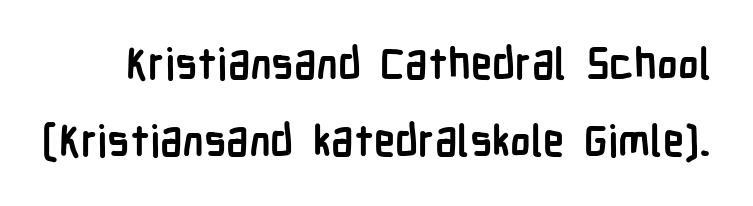
{"serif": "no", "italic": "no", "bold": "yes", "weight": "semibold", "width": "condensed", "stroke_contrast": "low", "x_height": "medium", "monospaced": "no", "underline": "no", "line_spacing_ratio": 1.8, "letter_spacing": "normal", "letter_spacing_em": 0.0, "glyph_px": 43}
